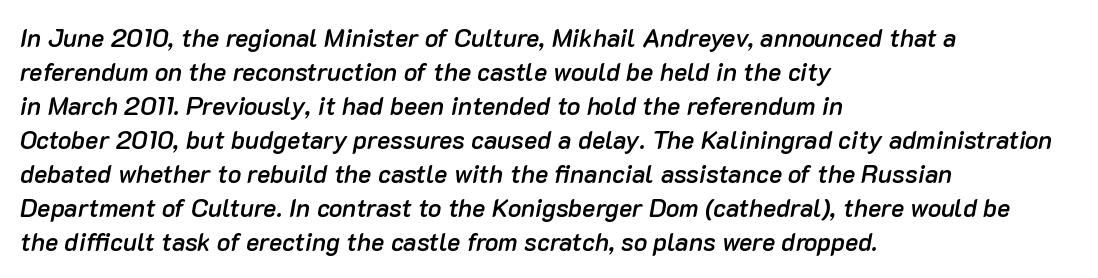
Honestly, the letter spacing is just normal — you wouldn't notice it. This sample uses an oblique cut, with every glyph tilted off the vertical. Every row of glyphs begins at an identical x-position on the left. The space directly below the letters is spotless.
